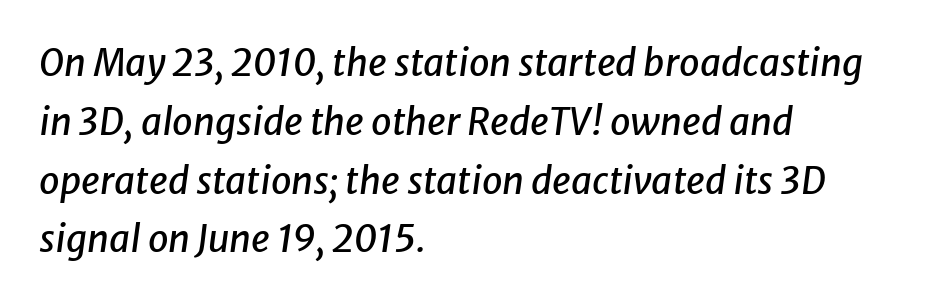
The passage shown is not underscored anywhere. Default kerning and tracking; the words read as compact shapes. The lines sit at an ordinary, default distance from one another. This is oblique type, the kind used for emphasis or titles. Note the varied advance widths — an 'i' is clearly narrower than an 'm'.
